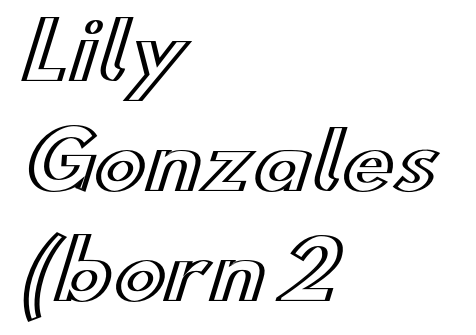
{"width": "wide", "x_height": "small", "monospaced": "no", "underline": "no", "align": "left", "line_spacing": "normal", "line_spacing_ratio": 1.41, "letter_spacing": "normal", "letter_spacing_em": 0.0, "glyph_px": 78}
